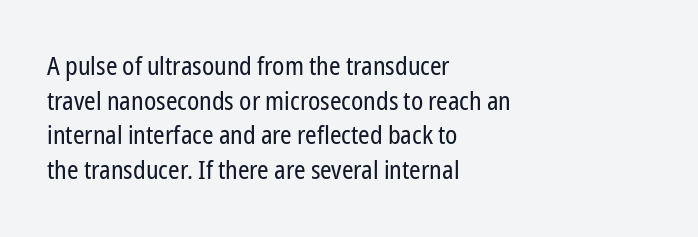
{"italic": "no", "bold": "no", "underline": "no", "align": "left", "line_spacing": "normal", "line_spacing_ratio": 1.33, "letter_spacing": "normal", "letter_spacing_em": 0.0, "glyph_px": 26}
